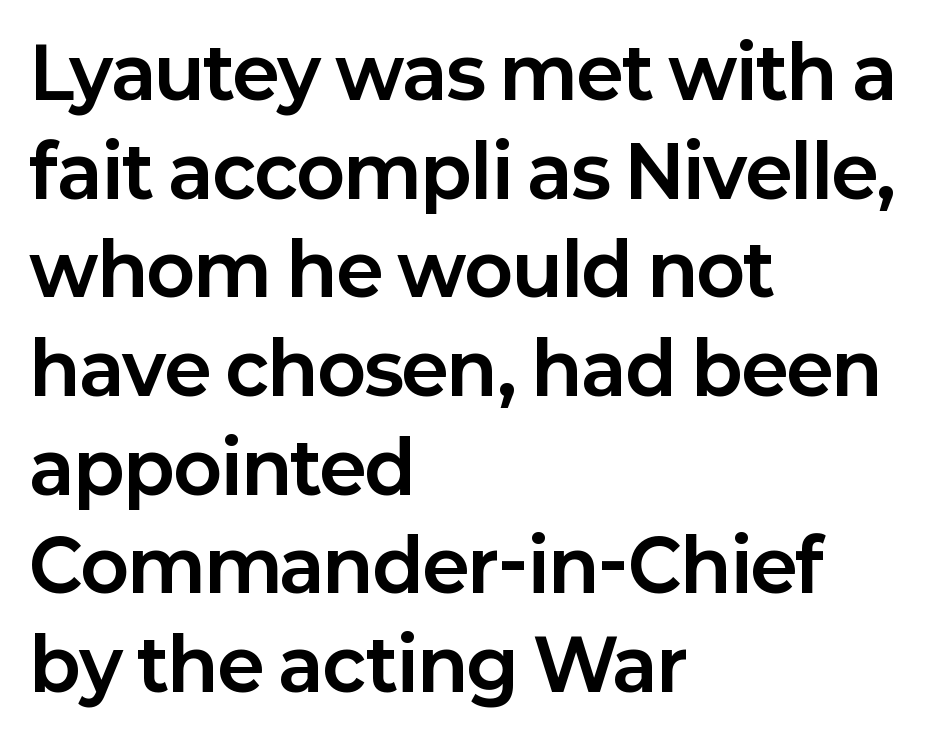
{"serif": "no", "italic": "no", "bold": "yes", "weight": "bold", "width": "normal", "stroke_contrast": "low", "x_height": "medium", "monospaced": "no", "underline": "no", "align": "left", "line_spacing": "normal", "line_spacing_ratio": 1.39, "letter_spacing": "normal", "letter_spacing_em": 0.0, "glyph_px": 71}
